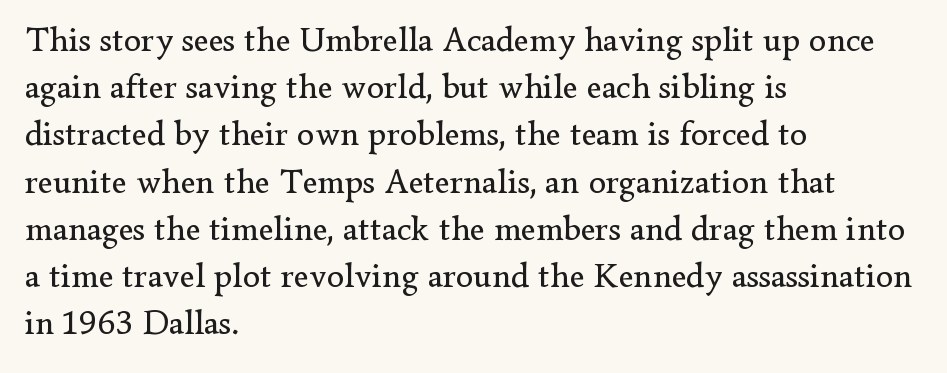
The image shows 35 px regular-weight serif type, upright; set left-aligned, normal line spacing (1.35x), normal letter spacing, not underlined; low stroke contrast and a small x-height.
